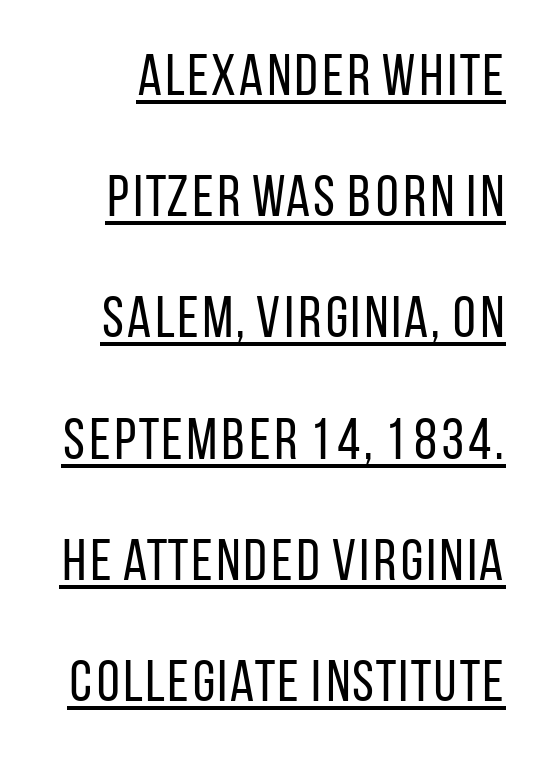
Q: Is the text bold? A: No.
Q: Is the text italic (slanted)? A: No, it is upright.
Q: Is the typeface a serif or a sans-serif typeface? A: Sans-serif.
Q: Is the text underlined? A: Yes.
Q: Is the spacing between letters normal or unusually wide? A: Normal.
Q: Is the spacing between lines tight, normal or loose? A: Loose.
Q: Width (condensed, normal, or wide)? A: Condensed.
Q: Stroke contrast? A: Low.
Q: x-height? A: Large.
Q: Monospaced? A: No.
